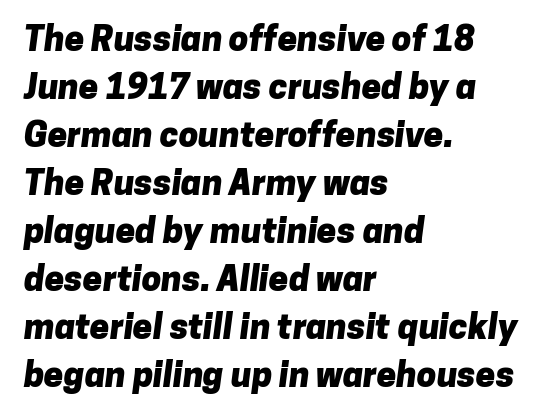
Evenly set lines give the paragraph a standard silhouette. Look at the tracking — it's just the regular setting, nothing added. These lines are rendered in a variable-pitch font. The glyphs are unaccompanied by any horizontal stroke below them. A classic flush-left, rag-right setting is used for this passage. The text was rendered using a sans face with plain stroke endings.
